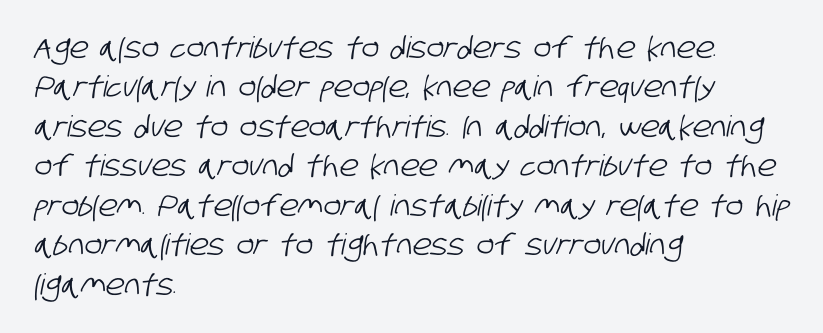
Q: Is the typeface a serif or a sans-serif typeface? A: Sans-serif.
Q: Is the text underlined? A: No.
Q: How is the paragraph aligned? A: Left-aligned.
Q: Is the spacing between letters normal or unusually wide? A: Normal.
Q: Is the spacing between lines tight, normal or loose? A: Normal.
Q: Width (condensed, normal, or wide)? A: Condensed.
Q: Stroke contrast? A: Low.
Q: x-height? A: Large.
Q: Monospaced? A: No.
